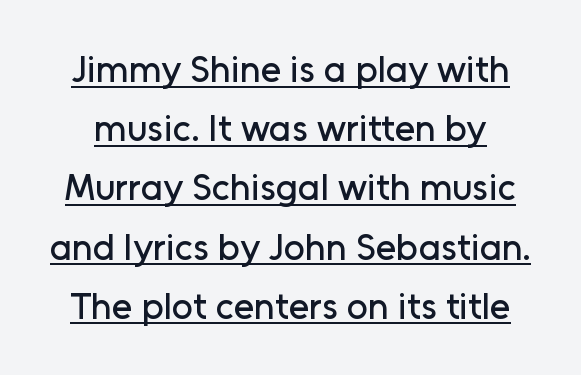
Q: Is the text italic (slanted)? A: No, it is upright.
Q: Is the typeface a serif or a sans-serif typeface? A: Sans-serif.
Q: Is the text underlined? A: Yes.
Q: Is the spacing between letters normal or unusually wide? A: Normal.
Q: Is the spacing between lines tight, normal or loose? A: Normal.
Q: Width (condensed, normal, or wide)? A: Normal.
Q: Stroke contrast? A: Low.
Q: x-height? A: Medium.
Q: Monospaced? A: No.
